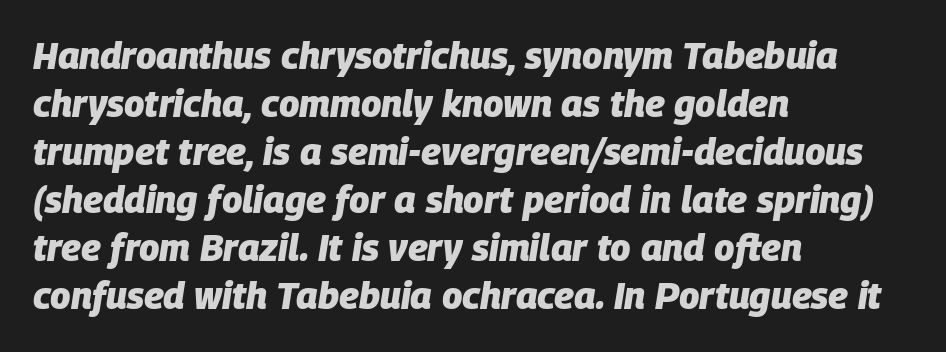
Q: Is the text bold? A: Yes.
Q: Is the text italic (slanted)? A: Yes, it leans right by about 9 degrees.
Q: Is the text underlined? A: No.
Q: How is the paragraph aligned? A: Left-aligned.
Q: Is the spacing between letters normal or unusually wide? A: Normal.
Q: Is the spacing between lines tight, normal or loose? A: Normal.
Q: Width (condensed, normal, or wide)? A: Normal.
Q: Stroke contrast? A: Low.
Q: x-height? A: Large.
Q: Monospaced? A: No.
